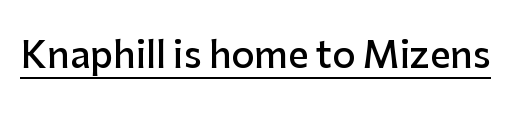
Each letter keeps its own natural width here, so spacing adapts to shape. Every letter is mildly thick-stroked: semibold rather than bold. Is the letter spacing exaggerated? No — it looks like the ordinary default. Underlining? Definitely there. Serifs: no, the terminals of the letterforms are clean. Italic: no, the glyphs are upright roman.
